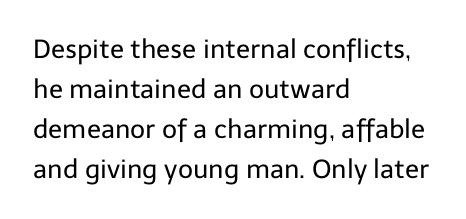
The image shows 26 px text type, upright; set left-aligned, normal line spacing (1.54x), normal letter spacing, not underlined.
